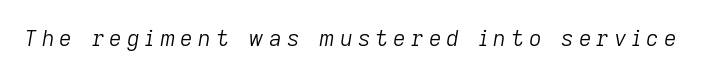
Q: Is the text bold? A: No.
Q: Is the text italic (slanted)? A: Yes, it leans right by about 9 degrees.
Q: Is the text underlined? A: No.
Q: Is the spacing between letters normal or unusually wide? A: Unusually wide.
